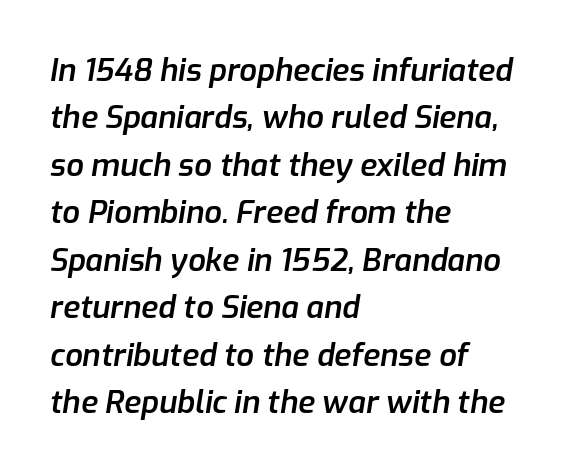
{"italic": "yes", "lean": "right", "slant_degrees": 9, "bold": "semi", "weight": "semibold", "width": "normal", "stroke_contrast": "low", "x_height": "medium", "monospaced": "no", "underline": "no", "align": "left", "line_spacing": "normal", "line_spacing_ratio": 1.53, "letter_spacing": "normal", "letter_spacing_em": 0.0, "glyph_px": 31}
